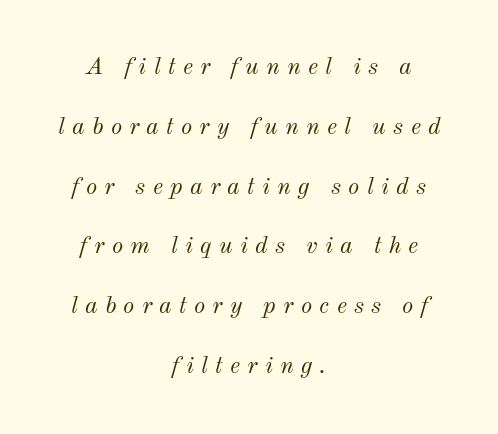
The image shows 24 px text type, italic (leaning right); set centered, loose line spacing (2.49x), unusually wide letter spacing (+0.3 em), not underlined.
